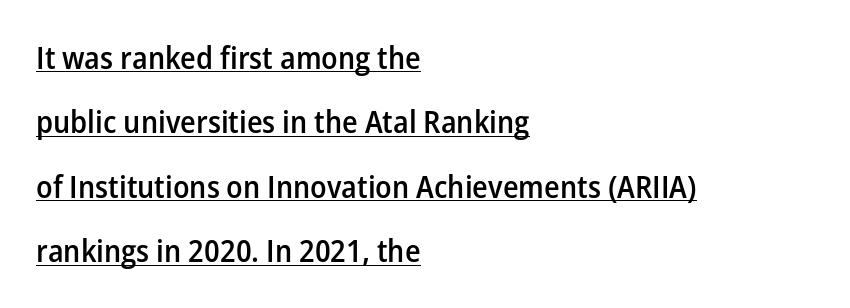
{"serif": "no", "italic": "no", "bold": "semi", "weight": "semibold", "width": "normal", "stroke_contrast": "low", "x_height": "medium", "monospaced": "no", "underline": "yes", "align": "left", "line_spacing": "loose", "line_spacing_ratio": 2.08, "letter_spacing": "normal", "letter_spacing_em": 0.0, "glyph_px": 31}
